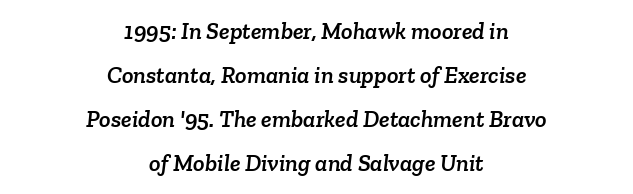
The image shows 24 px text type; set centered, line spacing 1.83x, normal letter spacing, not underlined.
